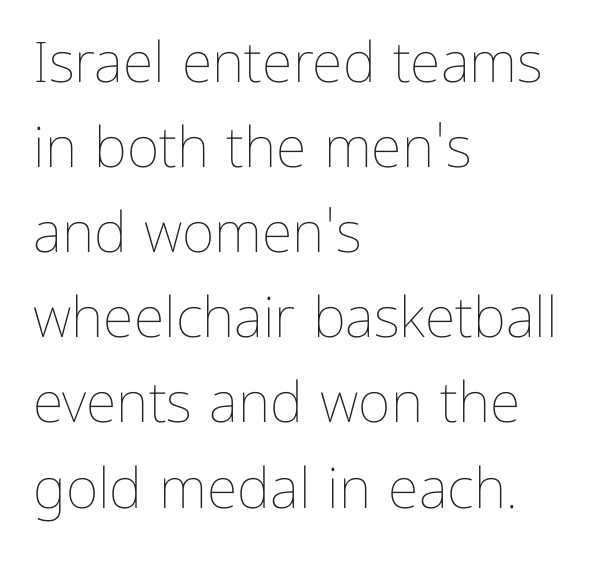
{"italic": "no", "bold": "no", "weight": "thin", "width": "normal", "stroke_contrast": "low", "x_height": "medium", "monospaced": "no", "underline": "no", "align": "left", "line_spacing": "normal", "line_spacing_ratio": 1.52, "letter_spacing": "normal", "letter_spacing_em": 0.0, "glyph_px": 56}
